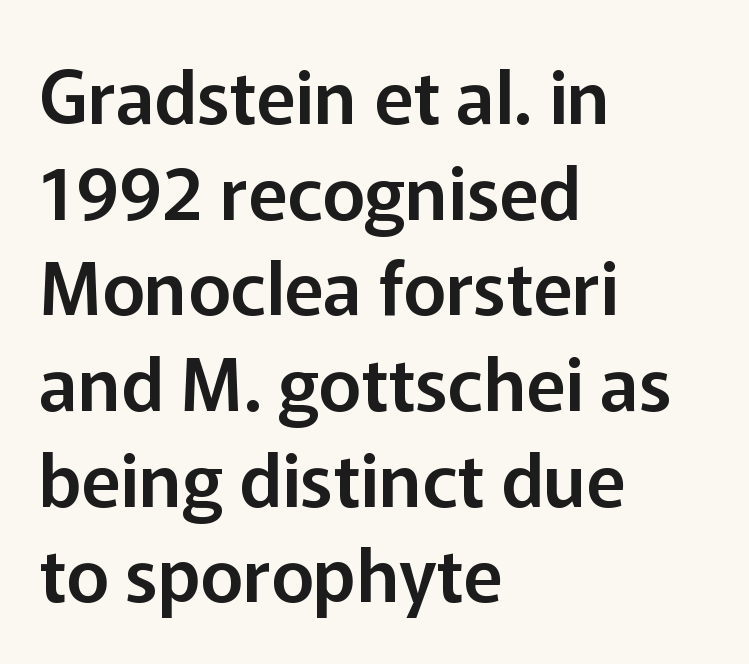
Observe the absence of serifs on each vertical stroke in this sample. Between one letter and the next there's only the usual sliver of space. The letters stand straight up with perfectly vertical stems. Leading: standard. Alignment: flush left. The space beneath each line is pristine and unruled.
